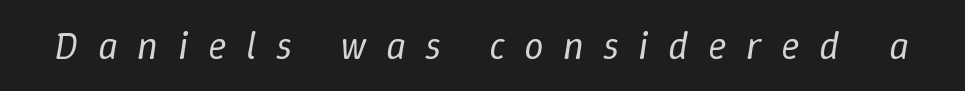
Q: Is the text bold? A: No.
Q: Is the text italic (slanted)? A: Yes, it leans right by about 9 degrees.
Q: Is the text underlined? A: No.
Q: Is the spacing between letters normal or unusually wide? A: Unusually wide.
Q: Width (condensed, normal, or wide)? A: Normal.
Q: Stroke contrast? A: Low.
Q: x-height? A: Medium.
Q: Monospaced? A: No.
